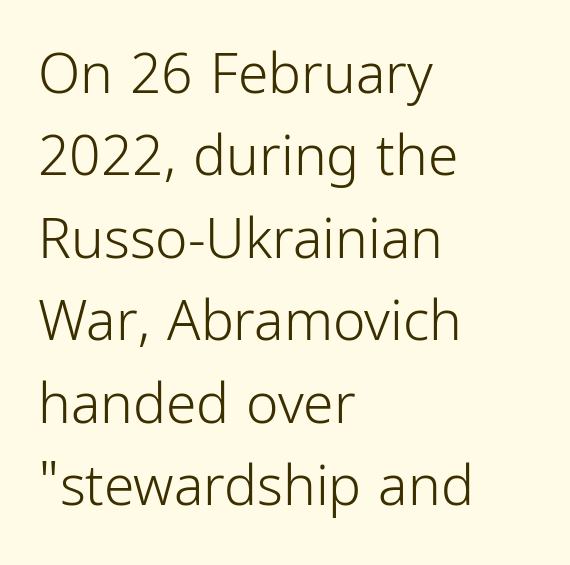
The image shows 55 px light, condensed sans-serif type, upright; set left-aligned, normal line spacing (1.5x), normal letter spacing, not underlined; low stroke contrast and a medium x-height.
